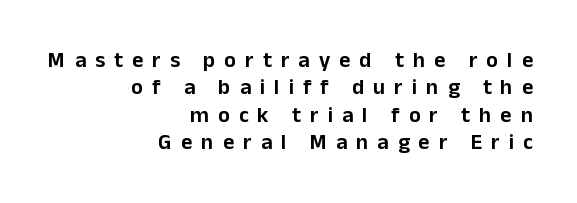
{"italic": "no", "underline": "no", "align": "right", "line_spacing_ratio": 1.24, "letter_spacing": "wide", "letter_spacing_em": 0.41, "glyph_px": 22}
